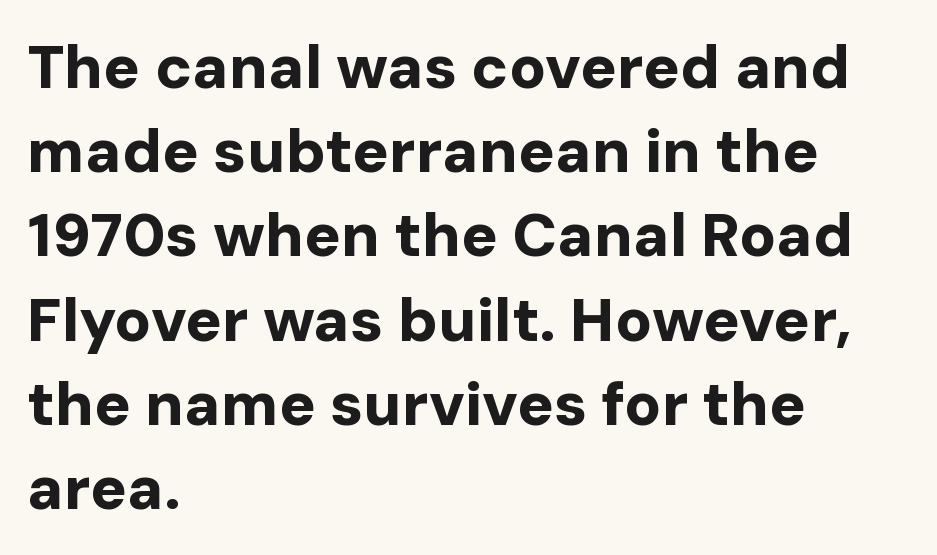
The image shows 61 px bold sans-serif type, upright; set left-aligned, normal line spacing (1.38x), normal letter spacing, not underlined; low stroke contrast and a medium x-height.
